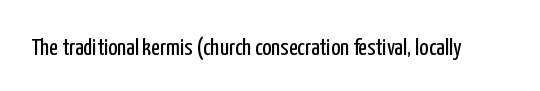
The image shows 24 px text type, upright; set normal letter spacing, not underlined.
